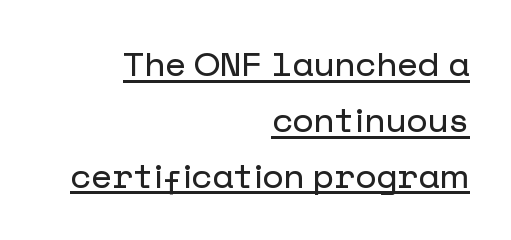
The image shows 34 px sans-serif type, upright; set right-aligned, normal line spacing (1.64x), normal letter spacing, underlined; low stroke contrast and a medium x-height.
